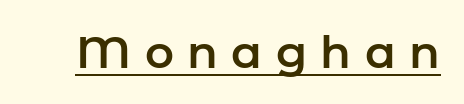
The image shows 45 px sans-serif type, upright; set unusually wide letter spacing (+0.3 em), underlined; low stroke contrast and a medium x-height.
